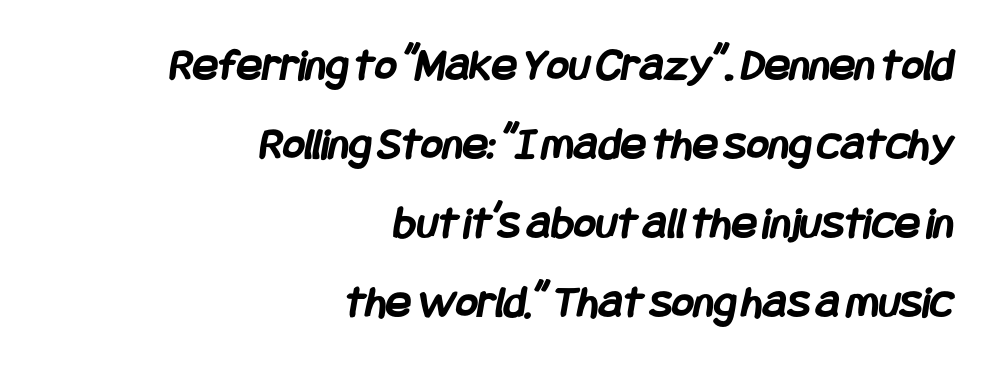
The image shows 47 px semibold, condensed sans-serif type; set right-aligned, normal line spacing (1.68x), normal letter spacing, not underlined; low stroke contrast and a large x-height.
